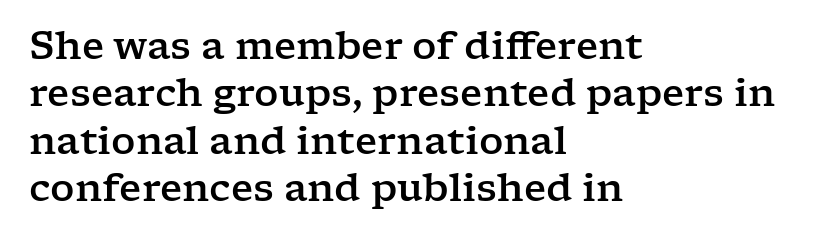
Q: Is the text italic (slanted)? A: No, it is upright.
Q: Is the typeface a serif or a sans-serif typeface? A: Serif.
Q: Is the text underlined? A: No.
Q: How is the paragraph aligned? A: Left-aligned.
Q: Is the spacing between letters normal or unusually wide? A: Normal.
Q: Is the spacing between lines tight, normal or loose? A: Normal.
Q: Width (condensed, normal, or wide)? A: Wide.
Q: Stroke contrast? A: Low.
Q: x-height? A: Medium.
Q: Monospaced? A: No.
